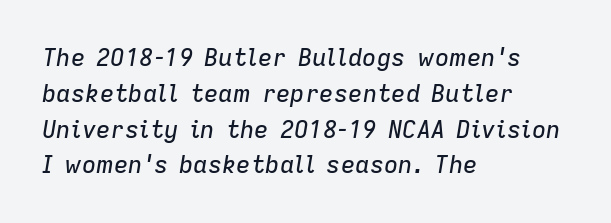
{"italic": "yes", "lean": "right", "slant_degrees": 9, "underline": "no", "align": "left", "line_spacing": "normal", "line_spacing_ratio": 1.49, "letter_spacing": "normal", "letter_spacing_em": 0.0, "glyph_px": 24}
